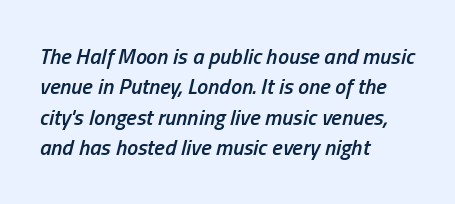
The image shows 22 px text type, italic (leaning right); set left-aligned, normal line spacing (1.38x), normal letter spacing, not underlined.
